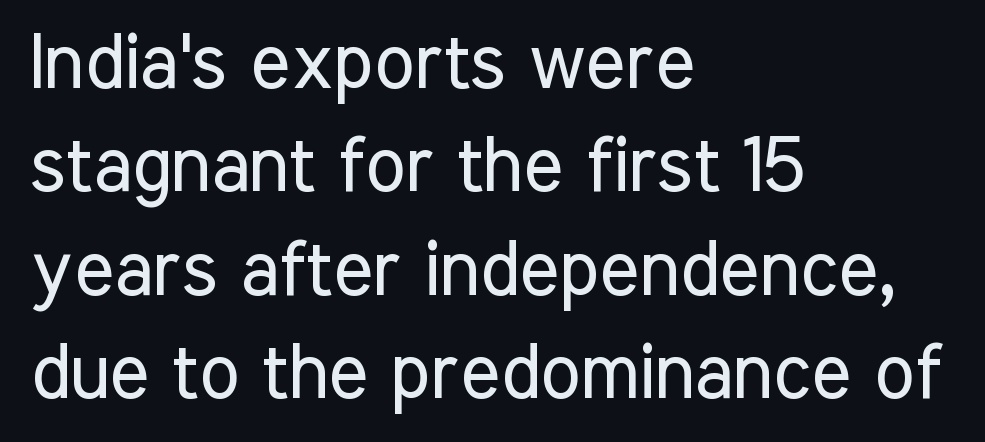
The image shows 76 px regular-weight, condensed sans-serif type, upright; set left-aligned, normal line spacing (1.36x), normal letter spacing, not underlined; low stroke contrast and a medium x-height.
